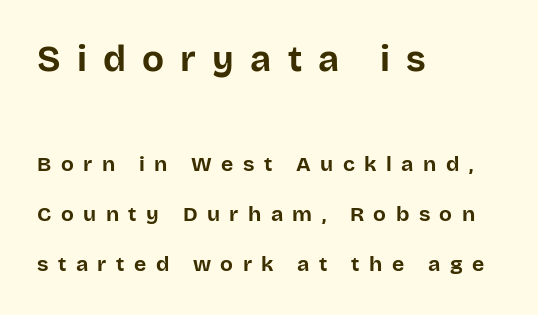
The glyphs in this specimen are sans serif. The font is running at its bold setting. This sample trades compactness for vertical openness between lines. The initial chunk of copy outweighs the following chunk in type size. Quick note: underline off.
